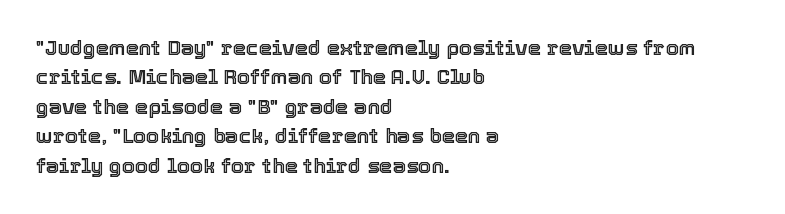
If you drew a ruler down the left edge, every line would touch it. The foot of each line stays bare and open. What's the leading like? Ordinary, nothing unusual. The axis of the letterforms is exactly vertical. Observe the ordinary spacing: letters are neighbours, not strangers.
